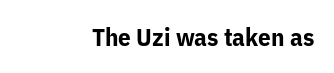
Underlining? Definitely not there. Strong, thick strokes mark this as bold type. This sample uses an upright cut, with every glyph sitting square on the baseline. A typesetter would call this zero additional tracking.
